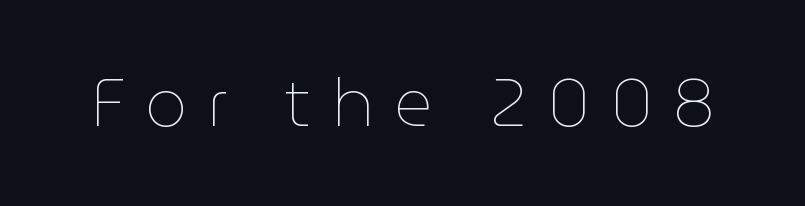
Q: Is the text bold? A: No.
Q: Is the text italic (slanted)? A: No, it is upright.
Q: Is the text underlined? A: No.
Q: Is the spacing between letters normal or unusually wide? A: Unusually wide.
Q: Width (condensed, normal, or wide)? A: Normal.
Q: Stroke contrast? A: Low.
Q: x-height? A: Medium.
Q: Monospaced? A: No.
